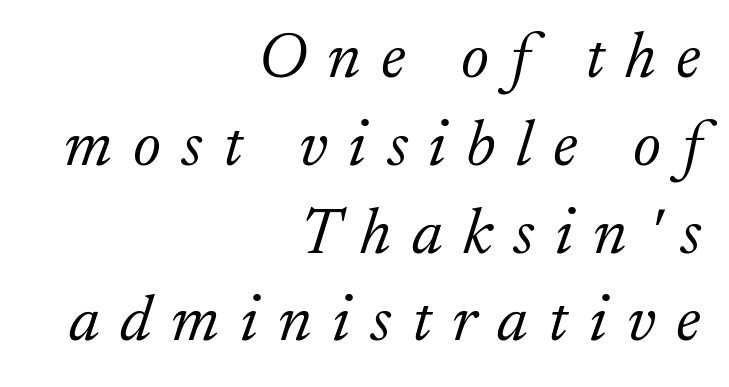
{"serif": "yes", "italic": "yes", "lean": "right", "slant_degrees": 17, "bold": "no", "weight": "light", "width": "normal", "stroke_contrast": "low", "x_height": "small", "monospaced": "no", "underline": "no", "align": "right", "line_spacing": "normal", "line_spacing_ratio": 1.33, "letter_spacing": "wide", "letter_spacing_em": 0.31, "glyph_px": 66}
